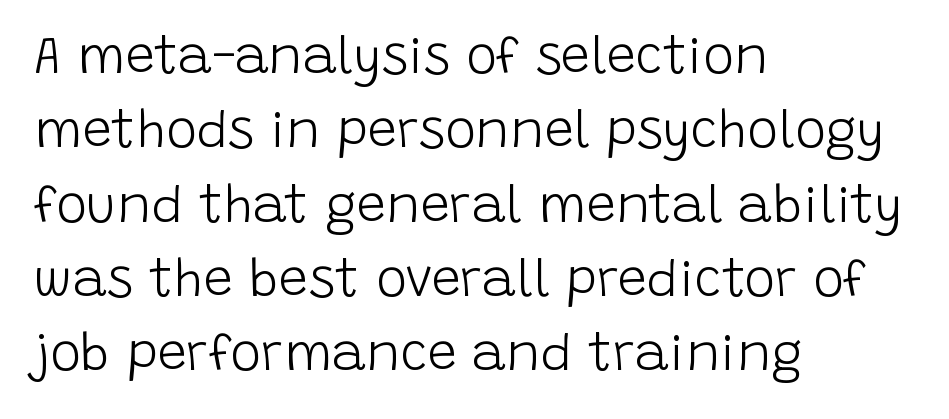
{"serif": "no", "italic": "no", "bold": "no", "weight": "light", "width": "normal", "stroke_contrast": "low", "x_height": "large", "monospaced": "no", "underline": "no", "align": "left", "line_spacing": "normal", "line_spacing_ratio": 1.43, "letter_spacing": "normal", "letter_spacing_em": 0.0, "glyph_px": 52}
